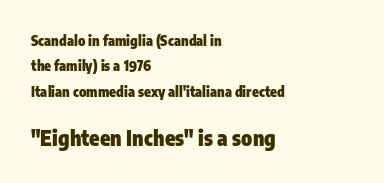
Q: Is the text bold? A: Yes.
Q: Is the text italic (slanted)? A: No, it is upright.
Q: Is the text underlined? A: No.
Q: How is the paragraph aligned? A: Left-aligned.
Q: Is the spacing between letters normal or unusually wide? A: Normal.
Q: Which block of text is set in a larger size, the first (top) or the second (bottom)? A: The second (bottom) one.
